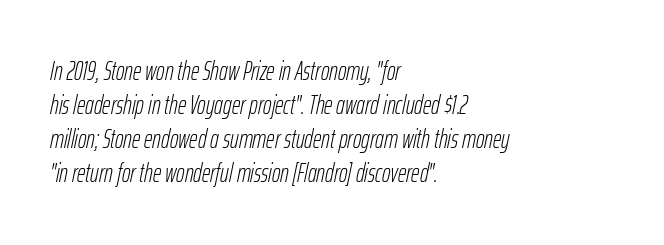
Summary of weight: not heavy and not bold. The gaps between neighbouring characters are ordinary and unremarkable. Lines of text with bare space underneath. The block of text has a typical density, with ordinary space between rows. Characters are canted at an angle relative to the baseline's perpendicular.
